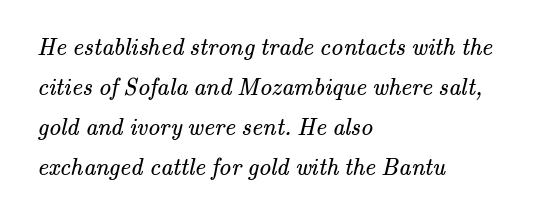
Weight class: somewhere from thin through regular. The zone under the glyphs is completely vacant. This sample is left-justified, so line endings fall wherever the words run out. What stands out about the letter spacing? Nothing — it is the standard amount. Each new line begins a customary step beneath the previous one.
